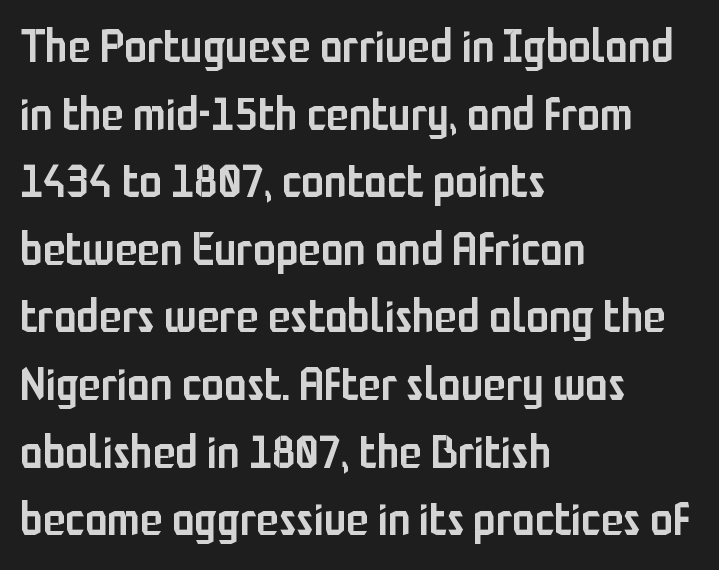
{"serif": "no", "italic": "no", "bold": "semi", "weight": "semibold", "width": "condensed", "stroke_contrast": "low", "x_height": "medium", "monospaced": "no", "underline": "no", "align": "left", "line_spacing": "normal", "line_spacing_ratio": 1.47, "letter_spacing": "normal", "letter_spacing_em": 0.0, "glyph_px": 46}
